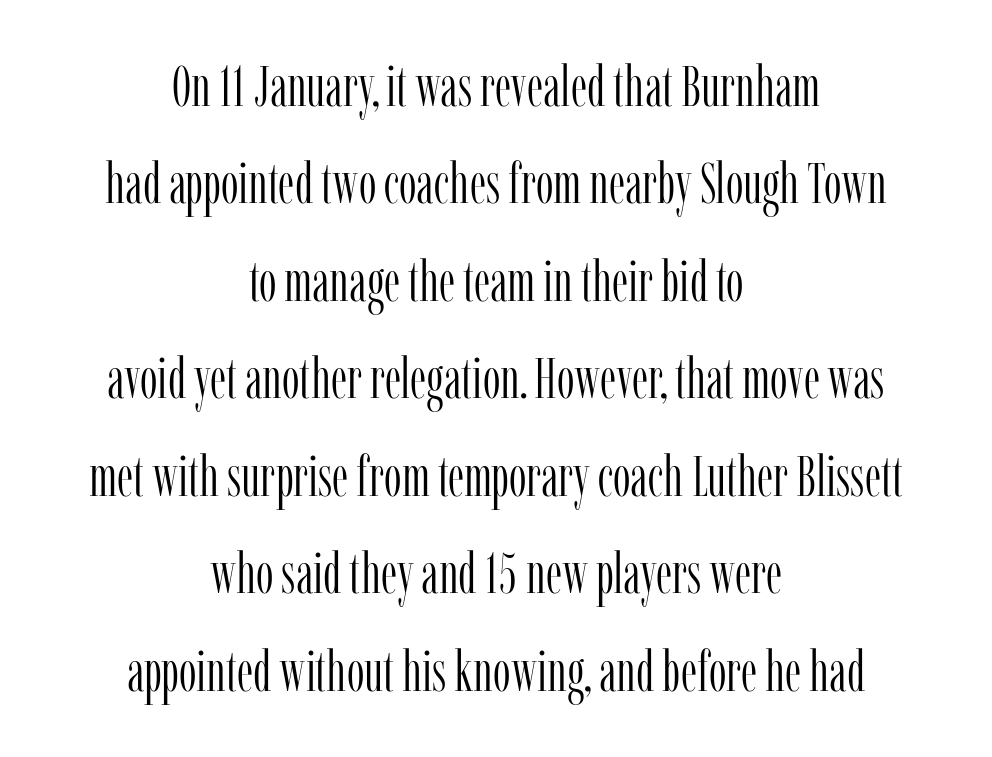
The letters stand straight up with perfectly vertical stems. This sample uses plain, unmodified letter spacing. The words here are not underlined. Bold? No — there's no thickening of the strokes. Neither beginnings nor endings align; midpoints do.
